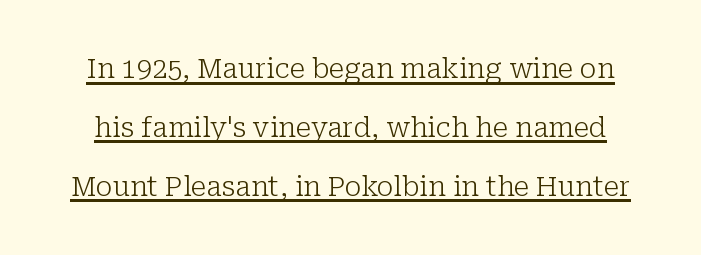
The image shows 27 px text type, upright; set loose line spacing (2.18x), normal letter spacing, underlined.
